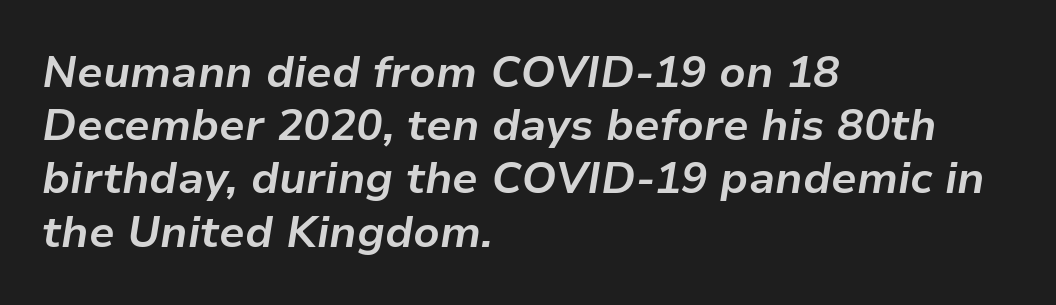
{"italic": "yes", "lean": "right", "slant_degrees": 9, "bold": "yes", "weight": "bold", "width": "normal", "stroke_contrast": "low", "x_height": "medium", "monospaced": "no", "underline": "no", "align": "left", "line_spacing_ratio": 1.21, "letter_spacing": "normal", "letter_spacing_em": 0.0, "glyph_px": 44}
